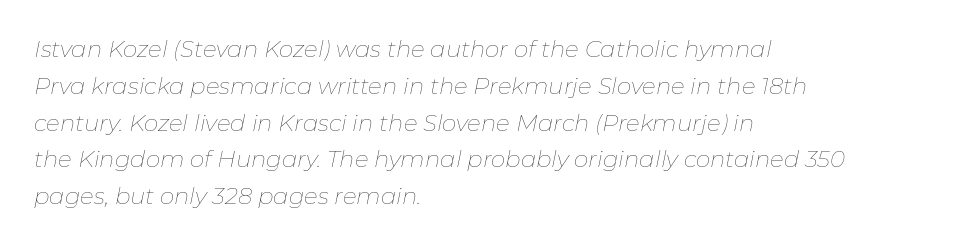
The image shows 23 px text type, italic (leaning right); set left-aligned, normal line spacing (1.6x), normal letter spacing, not underlined.
